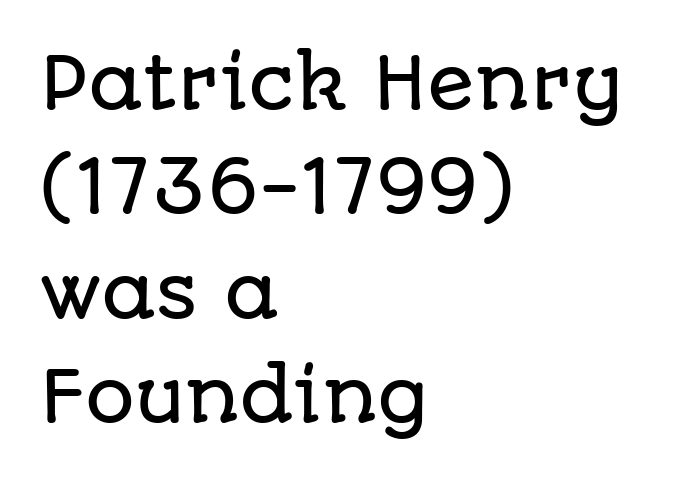
The type is set solid horizontally, with unmodified tracking. Nothing sits at the stroke ends, so this counts as sans-serif. The font's upright variant was chosen for this text. Students, observe: this is what conventionally led text looks like. Spacing verdict: proportional, widths tailored to each character.
